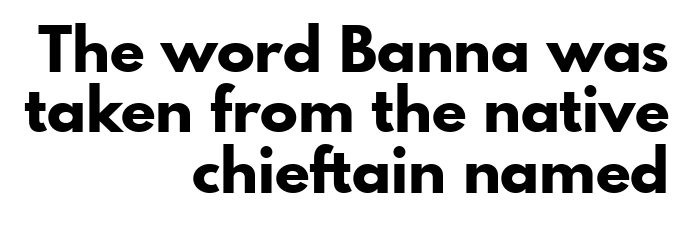
The image shows 63 px bold sans-serif type, upright; set right-aligned, tight line spacing (0.96x), normal letter spacing, not underlined; low stroke contrast and a small x-height.
